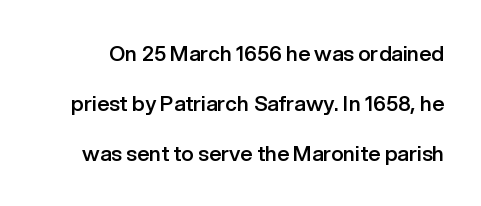
The image shows 21 px text type, upright; set loose line spacing (2.39x), normal letter spacing, not underlined.
